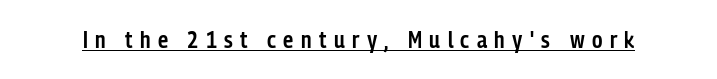
{"italic": "no", "bold": "semi", "underline": "yes", "letter_spacing": "wide", "letter_spacing_em": 0.32, "glyph_px": 23}
